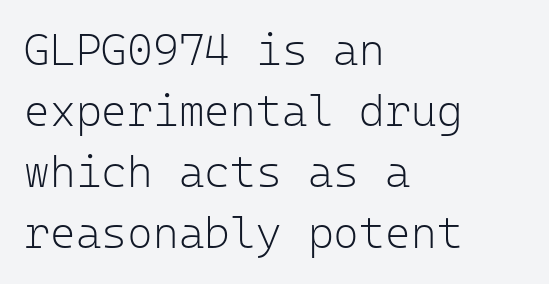
Whoever set this chose a conventional vertical rhythm. Is this a sans? Yes — the strokes have no serifs. Only glyphs here, with clear space below each row. The type sits square on the baseline with zero lean. Nobody touched the tracking dial on this one.
